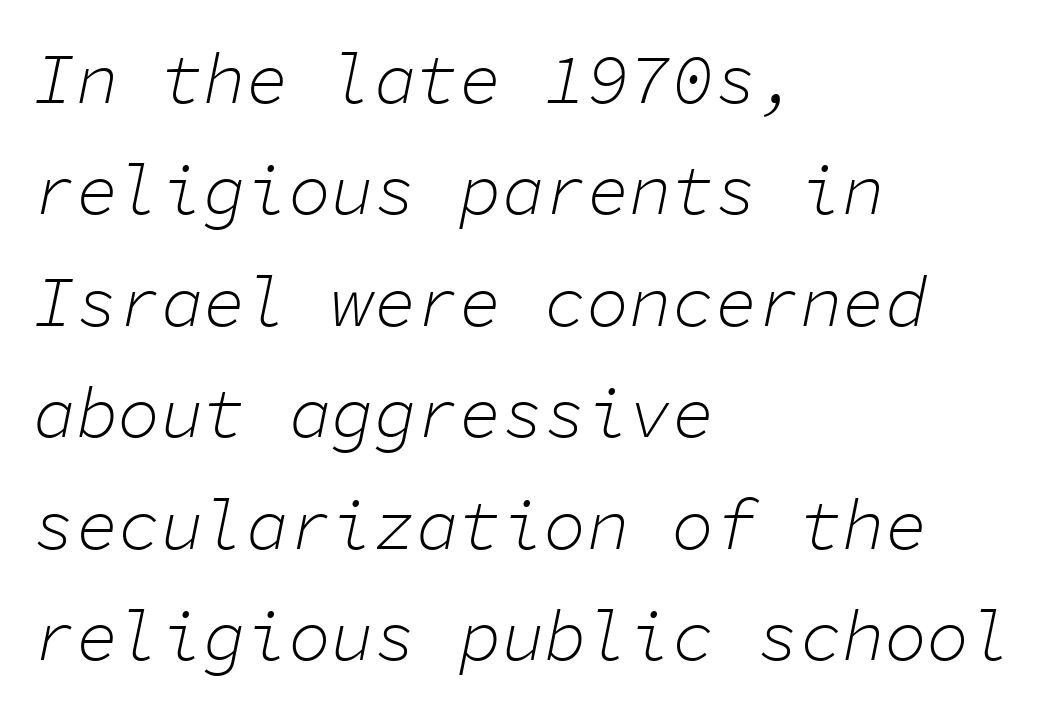
The line-height multiplier appears to be the usual default. The tracking reads as untouched default to a designer's eye. The baseline area is clear. The passage shown is typed in a monospace face where columns stay perfectly aligned. These lines were composed using italics. The face looks like a standard text weight, possibly lighter.
